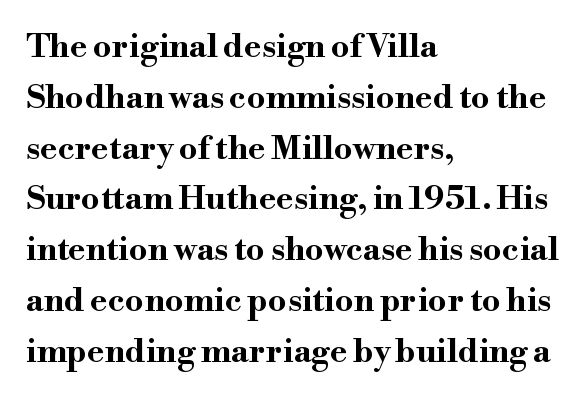
Q: Is the text bold? A: Yes.
Q: Is the text italic (slanted)? A: No, it is upright.
Q: Is the typeface a serif or a sans-serif typeface? A: Serif.
Q: Is the text underlined? A: No.
Q: How is the paragraph aligned? A: Left-aligned.
Q: Is the spacing between letters normal or unusually wide? A: Normal.
Q: Is the spacing between lines tight, normal or loose? A: Normal.
Q: Width (condensed, normal, or wide)? A: Wide.
Q: Stroke contrast? A: High.
Q: x-height? A: Small.
Q: Monospaced? A: No.
